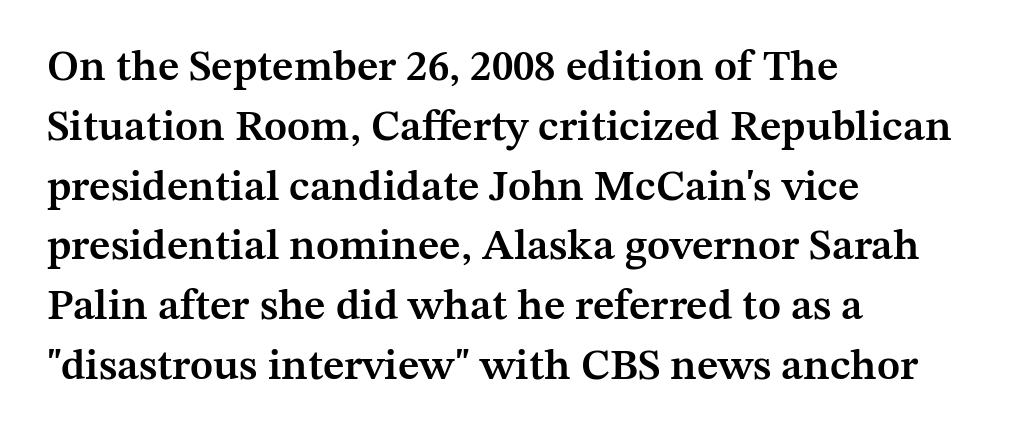
{"serif": "yes", "italic": "no", "bold": "semi", "weight": "semibold", "width": "normal", "stroke_contrast": "medium", "x_height": "medium", "monospaced": "no", "underline": "no", "align": "left", "line_spacing": "normal", "line_spacing_ratio": 1.39, "letter_spacing": "normal", "letter_spacing_em": 0.0, "glyph_px": 43}
